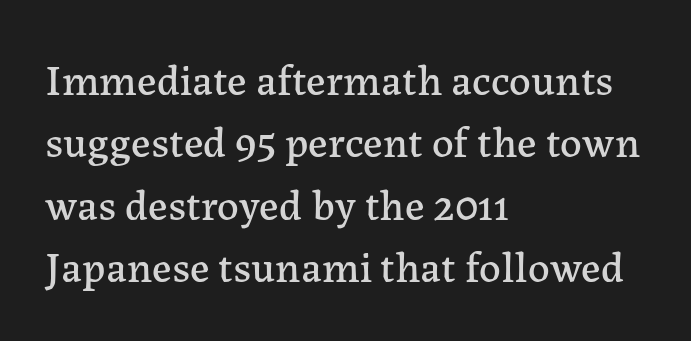
The image shows 43 px serif type, upright; set left-aligned, normal line spacing (1.45x), normal letter spacing, not underlined; low stroke contrast and a medium x-height.
